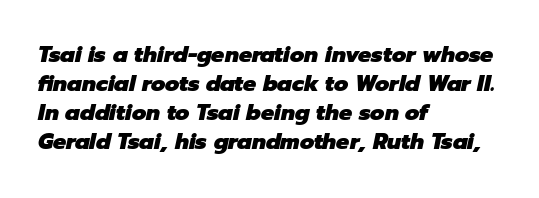
These lines were composed using italics. The horizontal fit of the characters is conventional and even. Notice how the passage keeps a crisp vertical edge on the left only. What's the leading like? Ordinary, nothing unusual. The string is rendered with underlining switched off.
